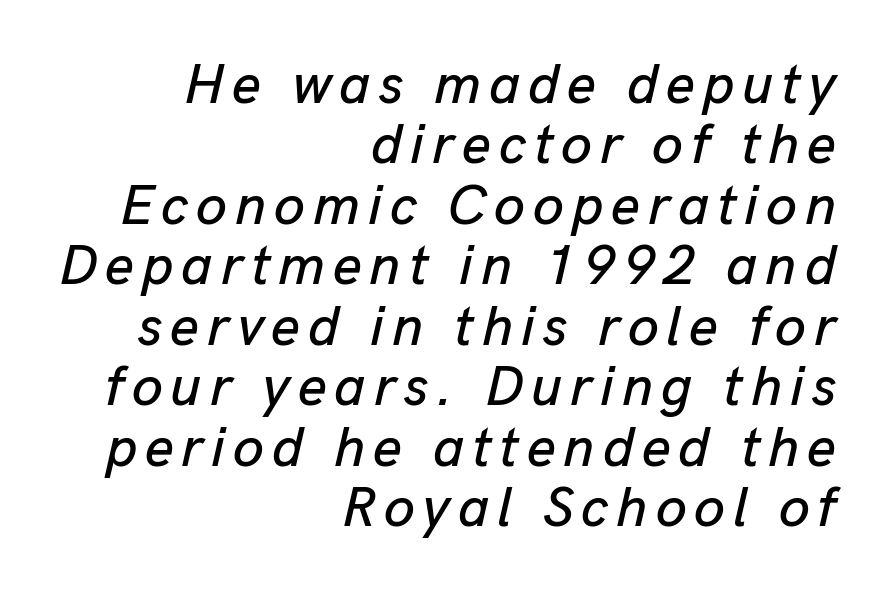
The image shows 56 px text type, italic (leaning right); set right-aligned, tight line spacing (1.08x), not underlined; low stroke contrast and a medium x-height.
